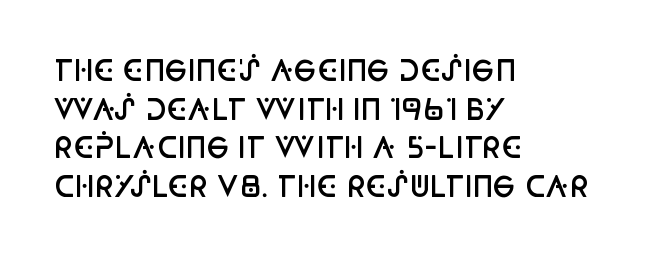
Q: Is the text bold? A: Semi-bold.
Q: Is the text italic (slanted)? A: No, it is upright.
Q: Is the typeface a serif or a sans-serif typeface? A: Sans-serif.
Q: Is the text underlined? A: No.
Q: How is the paragraph aligned? A: Left-aligned.
Q: Is the spacing between letters normal or unusually wide? A: Normal.
Q: Is the spacing between lines tight, normal or loose? A: Normal.
Q: Width (condensed, normal, or wide)? A: Condensed.
Q: Stroke contrast? A: Low.
Q: x-height? A: Large.
Q: Monospaced? A: No.
